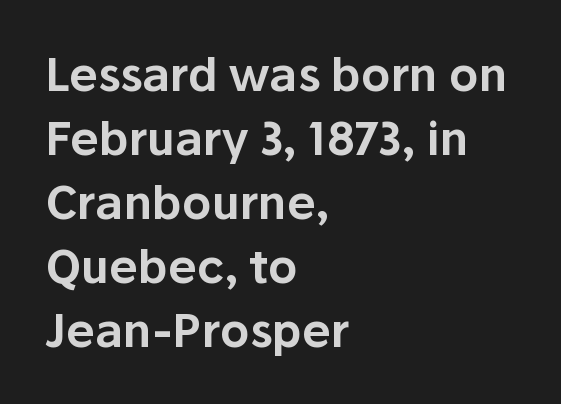
{"serif": "no", "italic": "no", "width": "normal", "stroke_contrast": "low", "x_height": "medium", "monospaced": "no", "underline": "no", "align": "left", "line_spacing": "normal", "line_spacing_ratio": 1.39, "letter_spacing": "normal", "letter_spacing_em": 0.0, "glyph_px": 46}
